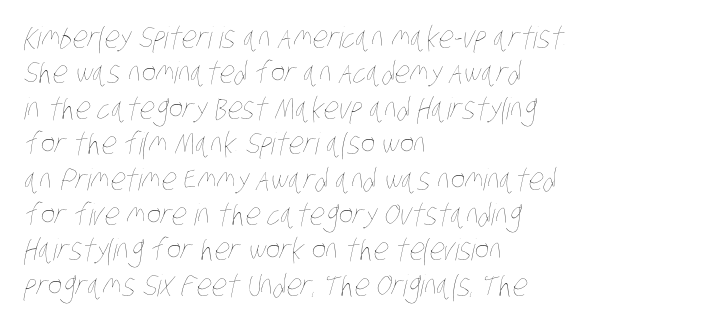
Does extra space separate the letters? No, they use regular spacing. Decoration check: the copy has no underline. These lines are rendered in a variable-pitch font. The face looks like a standard text weight, possibly lighter. The paragraph has a hard left edge and a soft right edge.
